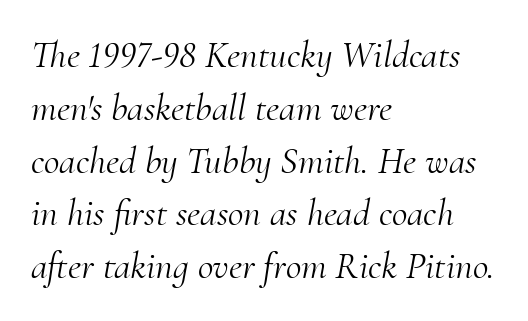
{"serif": "yes", "italic": "yes", "lean": "right", "slant_degrees": 10, "bold": "no", "weight": "light", "width": "normal", "stroke_contrast": "medium", "x_height": "small", "monospaced": "no", "underline": "no", "align": "left", "line_spacing": "normal", "line_spacing_ratio": 1.39, "letter_spacing": "normal", "letter_spacing_em": 0.0, "glyph_px": 38}
